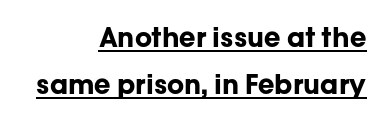
{"italic": "no", "bold": "yes", "underline": "yes", "align": "right", "line_spacing_ratio": 1.74, "letter_spacing": "normal", "letter_spacing_em": 0.0, "glyph_px": 27}
